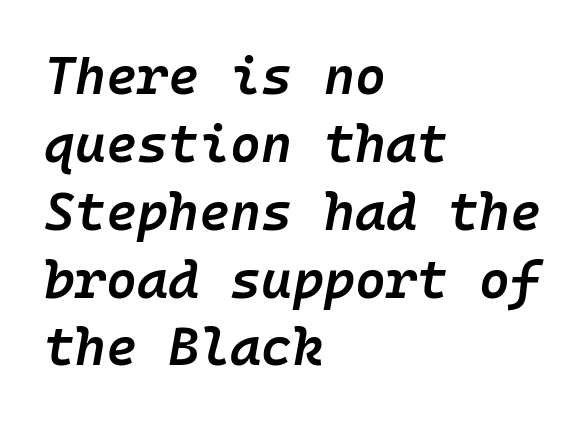
Q: Is the text bold? A: Semi-bold.
Q: Is the text italic (slanted)? A: Yes, it leans right by about 10 degrees.
Q: Is the text underlined? A: No.
Q: How is the paragraph aligned? A: Left-aligned.
Q: Is the spacing between letters normal or unusually wide? A: Normal.
Q: Is the spacing between lines tight, normal or loose? A: Normal.
Q: Width (condensed, normal, or wide)? A: Normal.
Q: Stroke contrast? A: Low.
Q: x-height? A: Medium.
